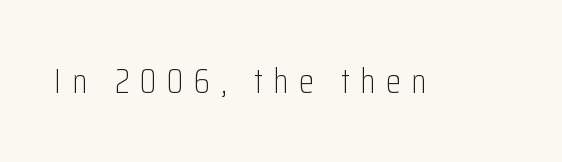
{"serif": "no", "italic": "no", "bold": "no", "weight": "light", "width": "condensed", "stroke_contrast": "low", "x_height": "medium", "monospaced": "no", "underline": "no", "letter_spacing": "wide", "letter_spacing_em": 0.31, "glyph_px": 34}
